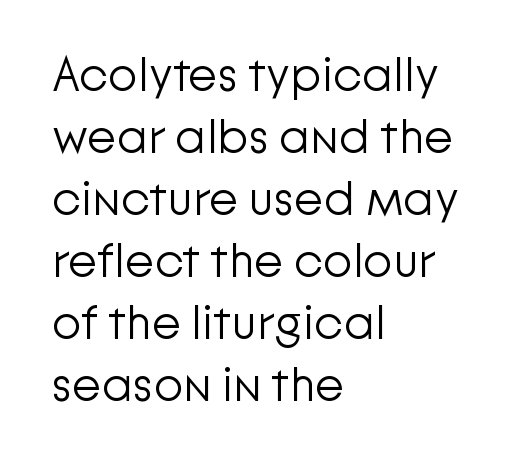
Q: Is the text bold? A: No.
Q: Is the text italic (slanted)? A: No, it is upright.
Q: Is the typeface a serif or a sans-serif typeface? A: Sans-serif.
Q: Is the text underlined? A: No.
Q: How is the paragraph aligned? A: Left-aligned.
Q: Is the spacing between letters normal or unusually wide? A: Normal.
Q: Is the spacing between lines tight, normal or loose? A: Normal.
Q: Width (condensed, normal, or wide)? A: Normal.
Q: Stroke contrast? A: Low.
Q: x-height? A: Medium.
Q: Monospaced? A: No.
